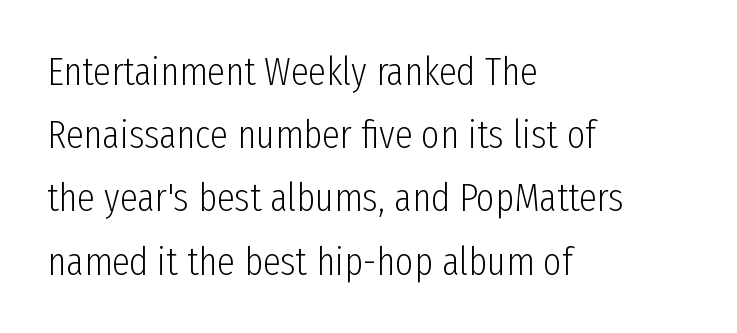
Q: Is the text bold? A: No.
Q: Is the text italic (slanted)? A: No, it is upright.
Q: Is the typeface a serif or a sans-serif typeface? A: Sans-serif.
Q: Is the text underlined? A: No.
Q: How is the paragraph aligned? A: Left-aligned.
Q: Is the spacing between letters normal or unusually wide? A: Normal.
Q: Is the spacing between lines tight, normal or loose? A: Normal.
Q: Width (condensed, normal, or wide)? A: Condensed.
Q: Stroke contrast? A: Low.
Q: x-height? A: Medium.
Q: Monospaced? A: No.
